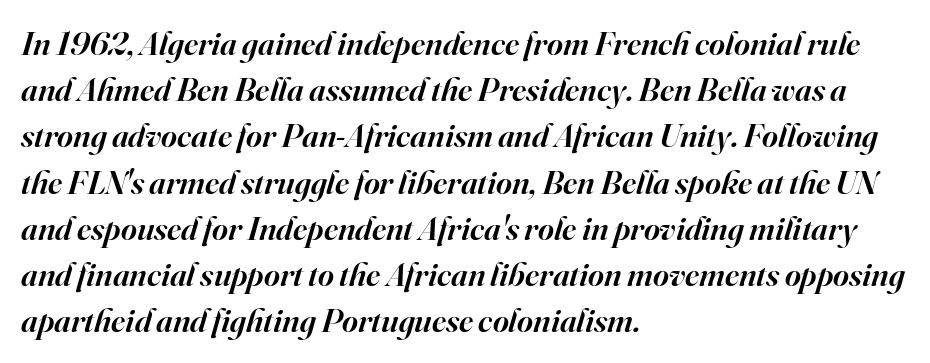
The image shows 34 px semibold serif type, italic (leaning right); set left-aligned, normal line spacing (1.36x), normal letter spacing, not underlined; high stroke contrast and a small x-height.
